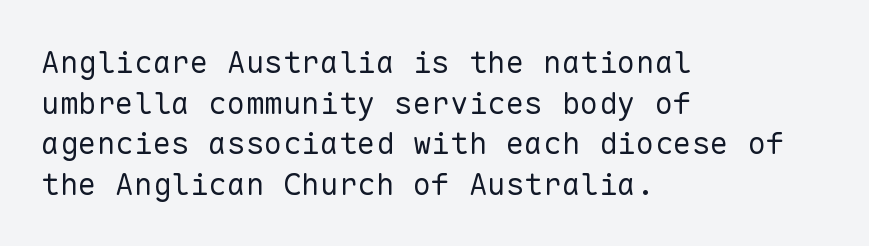
Summary of vertical rhythm: regular, with standard interline spacing. The face used here is a sans, in the tradition of grotesques and geometrics. Caption: standard tracking, unaltered. Unlike italic type, these characters show no tilt at all.
